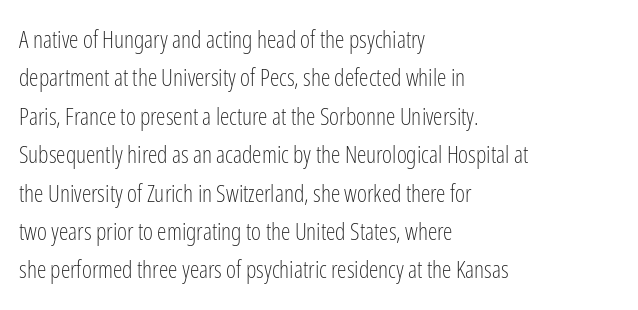
The image shows 24 px text type, upright; set left-aligned, normal line spacing (1.6x), normal letter spacing, not underlined.
